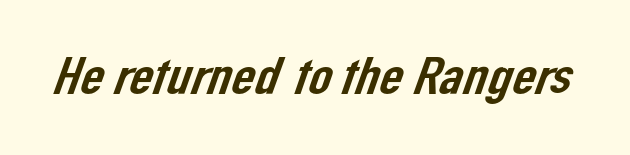
{"serif": "no", "width": "normal", "stroke_contrast": "low", "x_height": "medium", "monospaced": "no", "underline": "no", "letter_spacing": "normal", "letter_spacing_em": 0.0, "glyph_px": 52}
